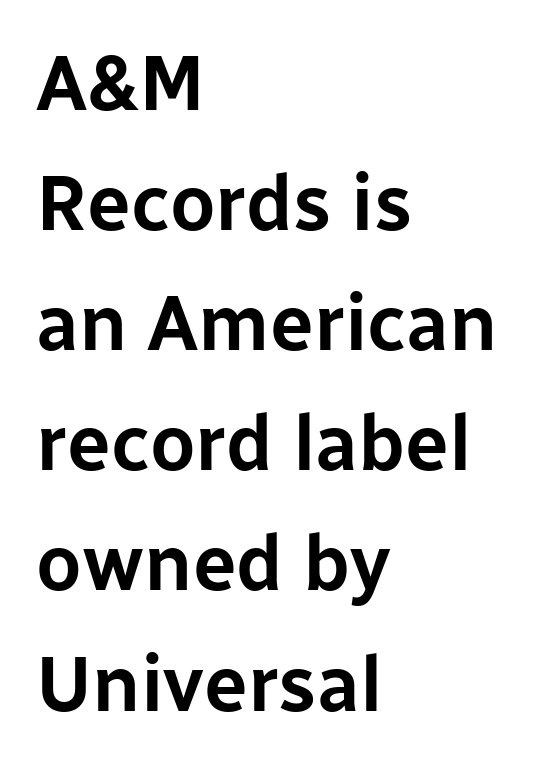
The lines are quadded left. Look at the bottom of the vertical strokes: they stop flat, with no serifs. Type without underlining. Unlike italic type, these characters show no tilt at all.
